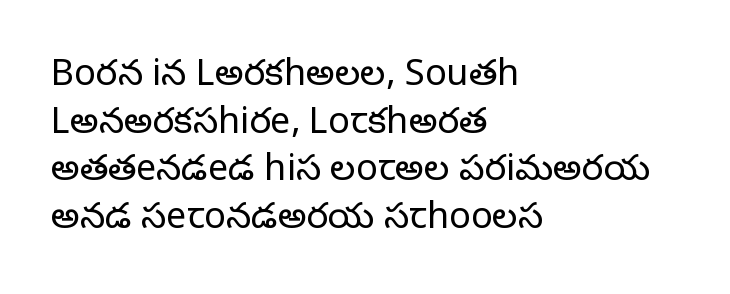
Think of a printed novel: that variable character pitch is what you see here. Rule under the text: the space is simply empty. Tracking here is standard; glyphs follow each other at the usual distance. Is there any slant? The stems are plumb. How would I describe the line gaps? Plain and ordinary.
